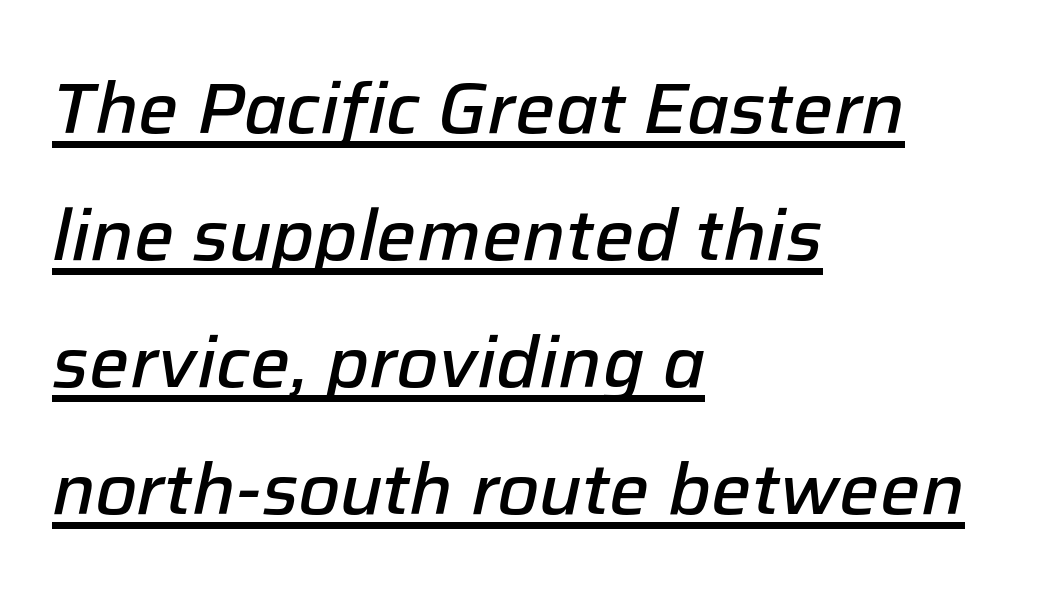
The compositor pushed each line to the left boundary. Style check: oblique. You could not count columns in this text — the font is proportionally spaced. In terms of weight, the rendering is demibold, just under bold. Between one letter and the next there's only the usual sliver of space. You can see a thin bar hugging the bottom of the glyphs.
